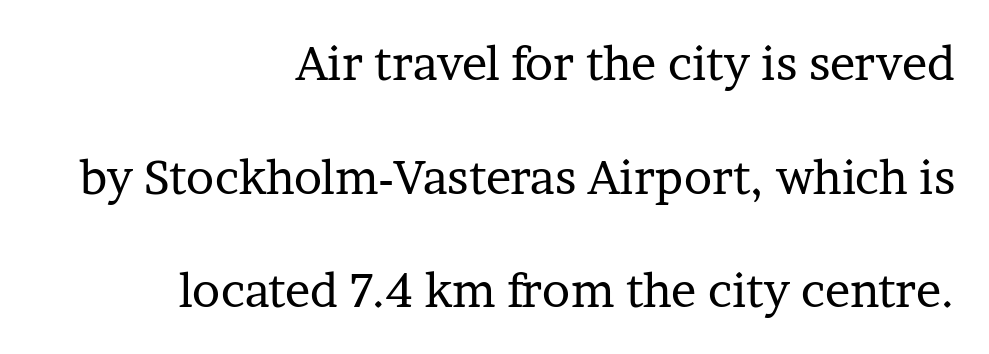
Students, note that the glyphs here touch the page at normal intervals. The letterforms sit at book weight or below. Rule under the text: the space is simply empty. This sample has the flowing, uneven cadence of proportional lettering. The passage shown stacks its lines with a broad gap.
